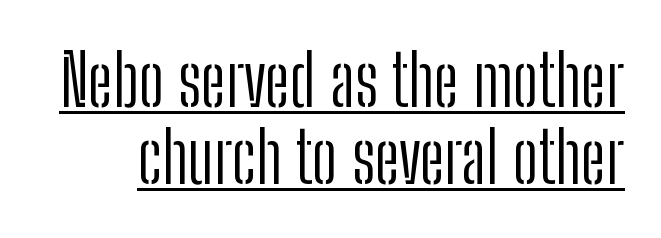
{"serif": "no", "italic": "no", "bold": "no", "weight": "light", "width": "condensed", "stroke_contrast": "low", "x_height": "medium", "monospaced": "no", "underline": "yes", "line_spacing": "tight", "line_spacing_ratio": 1.09, "letter_spacing": "normal", "letter_spacing_em": 0.0, "glyph_px": 71}
